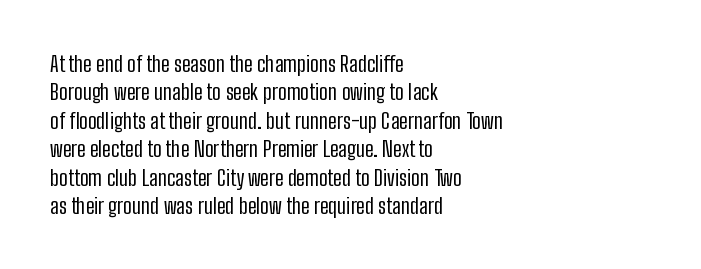
Rule under the text: the space is simply empty. Honestly, the letter spacing is just normal — you wouldn't notice it. The font's upright variant was chosen for this text. The strokes are not fattened; the text isn't bold. Layout note: lines flush left. The designer left line spacing at the default.
